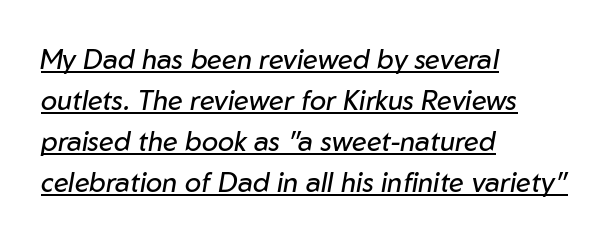
Q: Is the text bold? A: No.
Q: Is the text italic (slanted)? A: Yes, it leans right by about 10 degrees.
Q: Is the text underlined? A: Yes.
Q: How is the paragraph aligned? A: Left-aligned.
Q: Is the spacing between letters normal or unusually wide? A: Normal.
Q: Is the spacing between lines tight, normal or loose? A: Normal.
